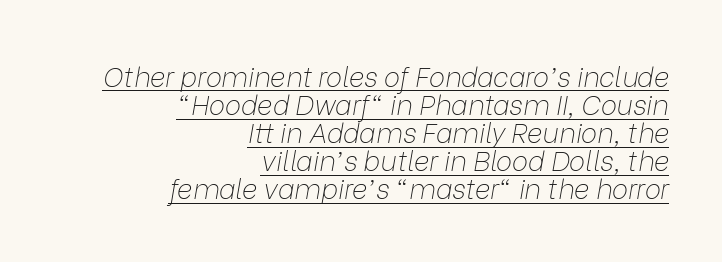
The image shows 27 px text type, italic (leaning right); set right-aligned, tight line spacing (1.04x), normal letter spacing, underlined.
